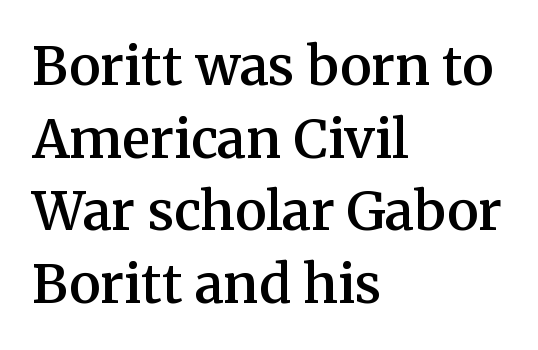
Q: Is the text bold? A: Semi-bold.
Q: Is the text italic (slanted)? A: No, it is upright.
Q: Is the typeface a serif or a sans-serif typeface? A: Serif.
Q: Is the text underlined? A: No.
Q: How is the paragraph aligned? A: Left-aligned.
Q: Is the spacing between letters normal or unusually wide? A: Normal.
Q: Is the spacing between lines tight, normal or loose? A: Normal.
Q: Width (condensed, normal, or wide)? A: Normal.
Q: Stroke contrast? A: Medium.
Q: x-height? A: Medium.
Q: Monospaced? A: No.
